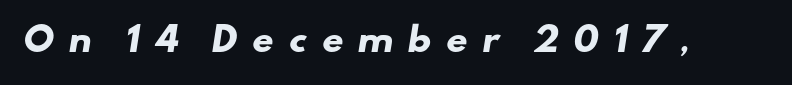
Beneath every word, the page is bare. Set as a true bold cut, around the 700 mark. The passage shown is typed in a proportional face where columns would drift. Observe the wide spacing: letters keep a clear distance from each other. Does the type have serifs? No, each stem ends abruptly.
